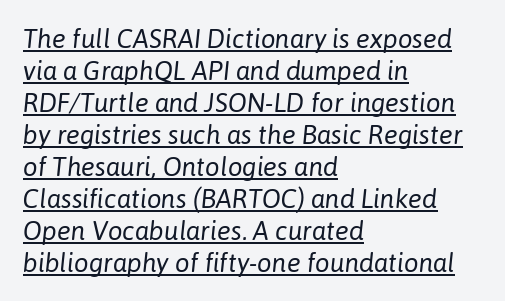
Each word holds together tightly as a unit, with standard inter-letter gaps. The sample's only ornament is a line tracing under the words. In terms of posture, this sample is oblique. This reads as an unemphasized weight, regular at the heaviest.
